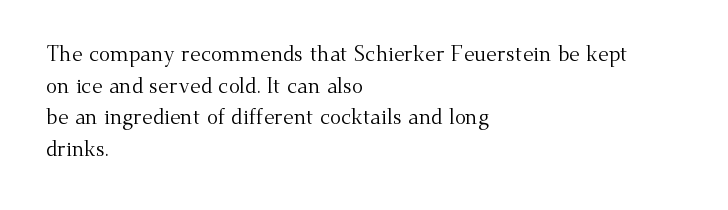
Q: Is the text bold? A: No.
Q: Is the text italic (slanted)? A: No, it is upright.
Q: Is the text underlined? A: No.
Q: How is the paragraph aligned? A: Left-aligned.
Q: Is the spacing between letters normal or unusually wide? A: Normal.
Q: Is the spacing between lines tight, normal or loose? A: Normal.
